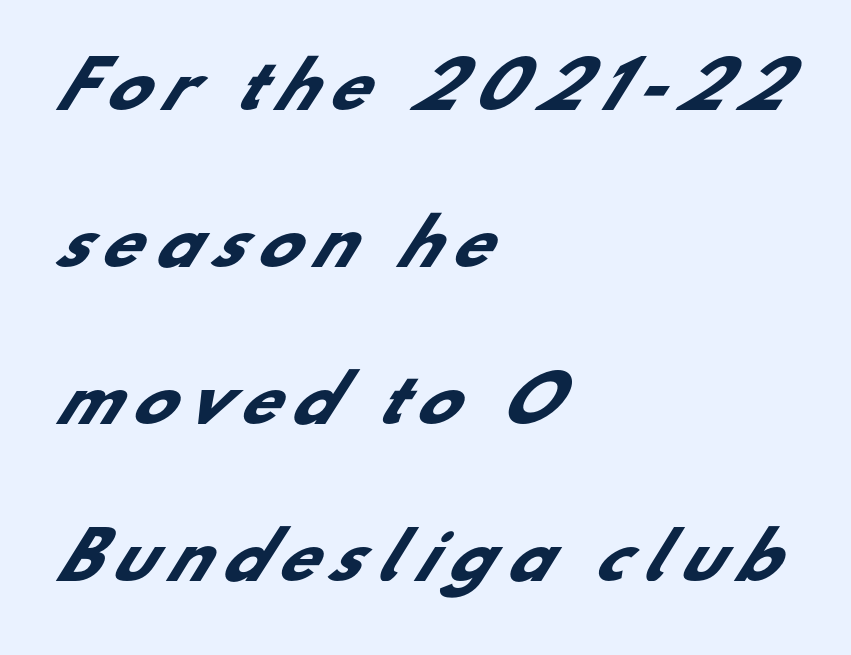
The image shows 63 px heavy sans-serif type; set left-aligned, loose line spacing (2.49x), unusually wide letter spacing (+0.21 em), not underlined; low stroke contrast and a small x-height.
